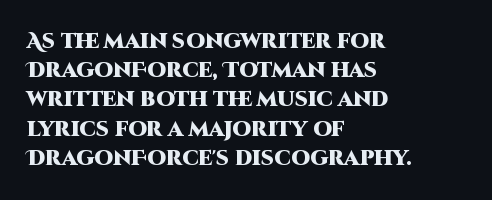
{"italic": "no", "bold": "yes", "underline": "no", "align": "left", "line_spacing": "normal", "line_spacing_ratio": 1.39, "letter_spacing": "normal", "letter_spacing_em": 0.0, "glyph_px": 21}
